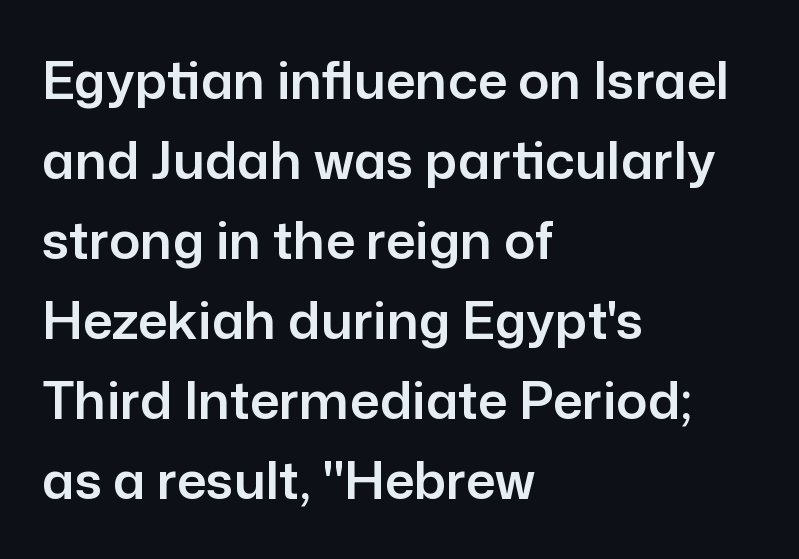
Q: Is the text italic (slanted)? A: No, it is upright.
Q: Is the typeface a serif or a sans-serif typeface? A: Sans-serif.
Q: Is the text underlined? A: No.
Q: How is the paragraph aligned? A: Left-aligned.
Q: Is the spacing between letters normal or unusually wide? A: Normal.
Q: Is the spacing between lines tight, normal or loose? A: Normal.
Q: Width (condensed, normal, or wide)? A: Normal.
Q: Stroke contrast? A: Low.
Q: x-height? A: Medium.
Q: Monospaced? A: No.
